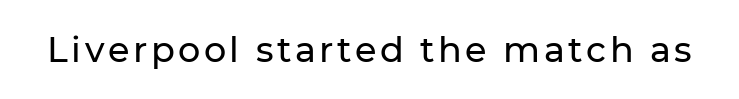
Q: Is the text italic (slanted)? A: No, it is upright.
Q: Is the typeface a serif or a sans-serif typeface? A: Sans-serif.
Q: Is the text underlined? A: No.
Q: Width (condensed, normal, or wide)? A: Normal.
Q: Stroke contrast? A: Low.
Q: x-height? A: Medium.
Q: Monospaced? A: No.
